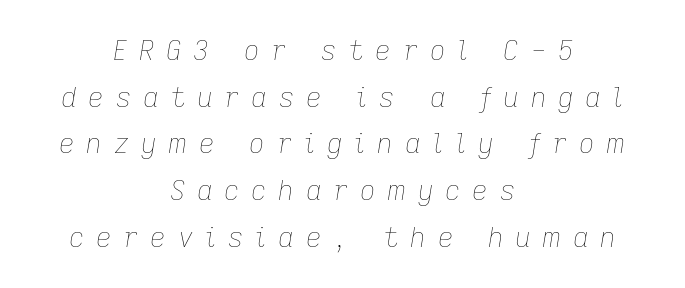
Q: Is the text bold? A: No.
Q: Is the text italic (slanted)? A: Yes, it leans right by about 9 degrees.
Q: Is the text underlined? A: No.
Q: How is the paragraph aligned? A: Centered.
Q: Is the spacing between letters normal or unusually wide? A: Unusually wide.
